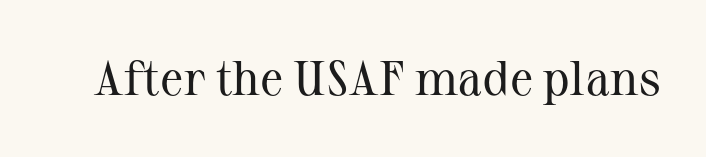
The image shows 49 px regular-weight serif type, upright; set normal letter spacing, not underlined; medium stroke contrast and a medium x-height.
